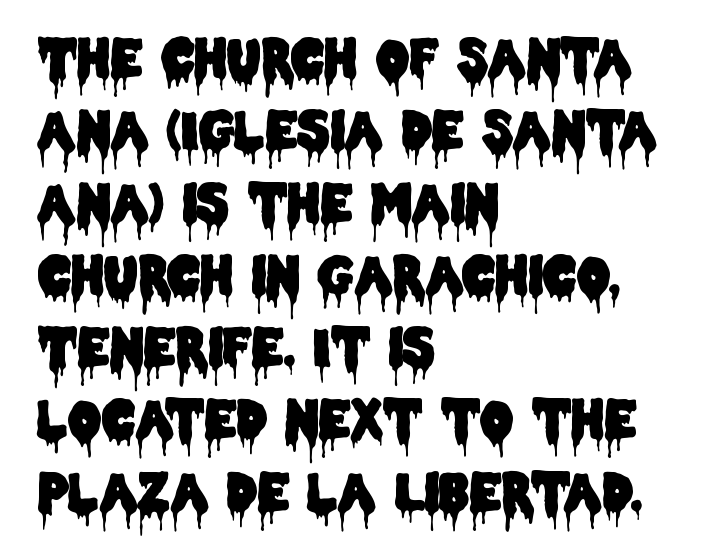
In terms of letterspacing, this is plain default setting. The baseline area is clear. Each new line begins a customary step beneath the previous one. Short and long lines alike share a common starting point at left. Upright lettering throughout. Are there feet on the stems? There aren't — it's a sans.
